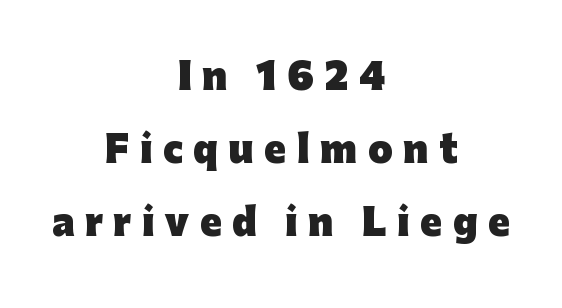
The image shows 36 px heavy sans-serif type, upright; set centered, loose line spacing (2.03x), unusually wide letter spacing (+0.29 em), not underlined; low stroke contrast and a medium x-height.
